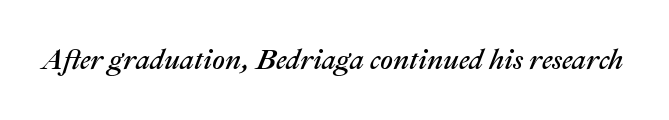
Standard letterfit; no display-style spreading of the glyphs. Notice how the stems are inclined rather than vertical — that's the hallmark of italics. Unmarked baselines from the first word to the last. A typesetter would call this proportional, since set widths differ per character.
